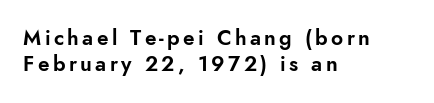
Glance below the letters and you will spot only blank space. Layout note: lines flush left. Interline gaps are of average width in this sample. The lettering stays uniformly vertical, giving the passage a roman look.
